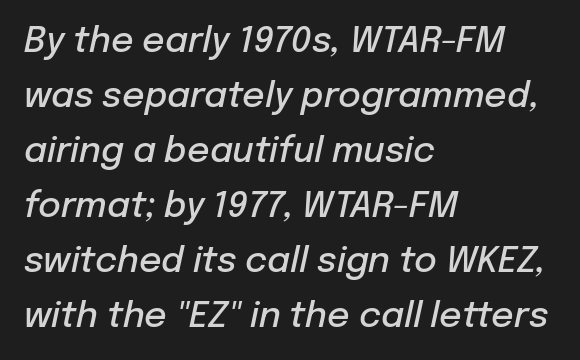
{"italic": "yes", "lean": "right", "slant_degrees": 12, "bold": "semi", "weight": "semibold", "width": "normal", "stroke_contrast": "low", "x_height": "medium", "monospaced": "no", "underline": "no", "align": "left", "line_spacing": "normal", "line_spacing_ratio": 1.57, "letter_spacing": "normal", "letter_spacing_em": 0.0, "glyph_px": 35}
